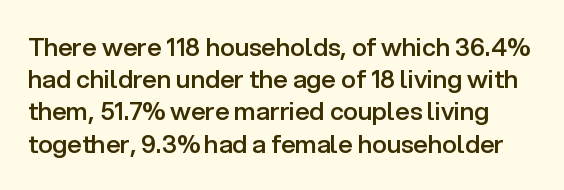
The image shows 25 px text type, upright; set normal line spacing (1.29x), normal letter spacing, not underlined.
